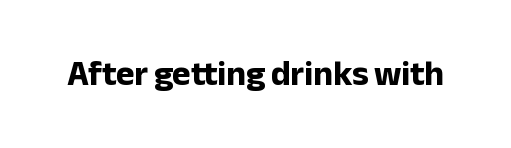
Q: Is the text bold? A: Yes.
Q: Is the text italic (slanted)? A: No, it is upright.
Q: Is the typeface a serif or a sans-serif typeface? A: Sans-serif.
Q: Is the text underlined? A: No.
Q: Is the spacing between letters normal or unusually wide? A: Normal.
Q: Width (condensed, normal, or wide)? A: Normal.
Q: Stroke contrast? A: Low.
Q: x-height? A: Medium.
Q: Monospaced? A: No.
